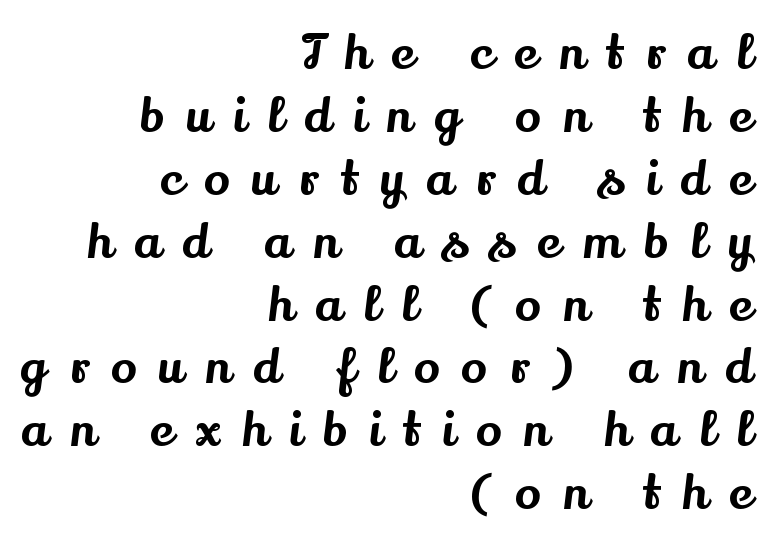
The image shows 48 px serif type; set right-aligned, normal line spacing (1.31x), unusually wide letter spacing (+0.47 em), not underlined; medium stroke contrast and a small x-height.
